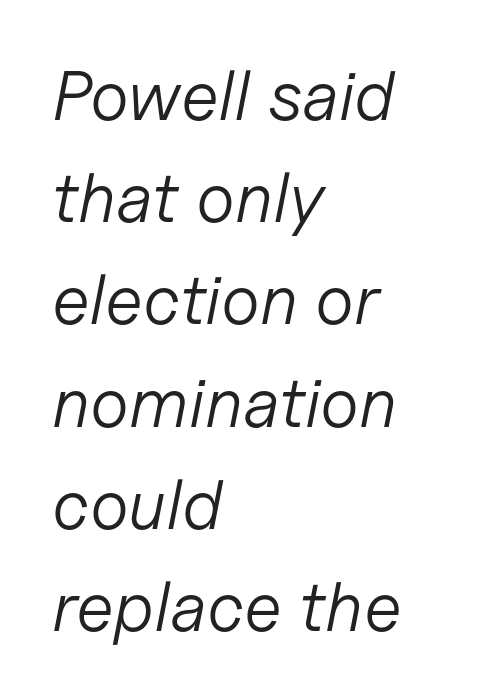
The image shows 70 px light type, italic (leaning right); set left-aligned, normal line spacing (1.46x), normal letter spacing, not underlined; low stroke contrast and a medium x-height.
